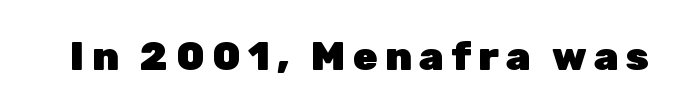
When letters stand straight like this, we call the style roman or upright. These words are printed bold, with thick strokes throughout. The designer went with a sans here, leaving each stem footless. Unmarked baselines from the first word to the last. This sample has the flowing, uneven cadence of proportional lettering.
